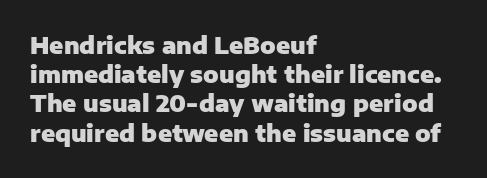
{"italic": "no", "bold": "yes", "underline": "no", "align": "left", "line_spacing": "normal", "line_spacing_ratio": 1.27, "letter_spacing": "normal", "letter_spacing_em": 0.0, "glyph_px": 23}
